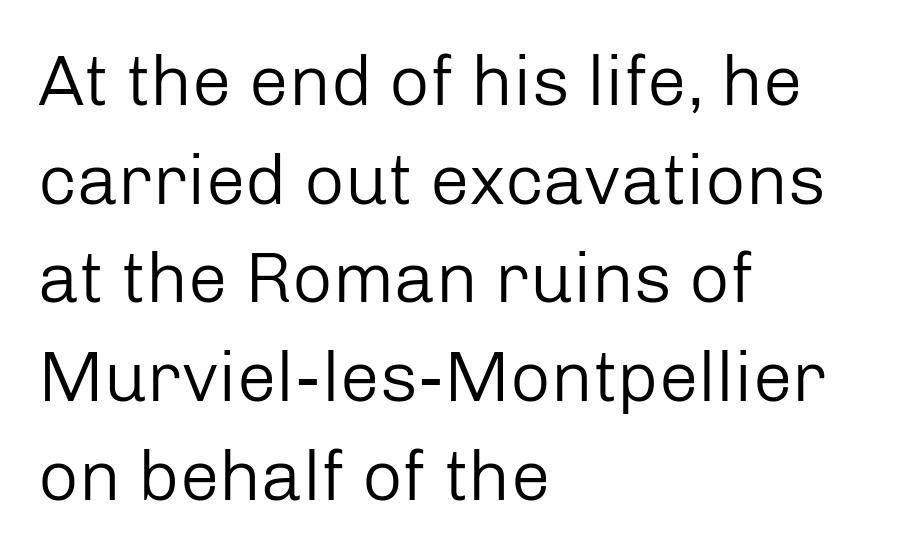
Character widths vary here, with narrow letters taking less room than wide ones. Weight: in the light-to-regular range. The designer went with a sans here, leaving each stem footless. The rag falls on the right side of this text block.
